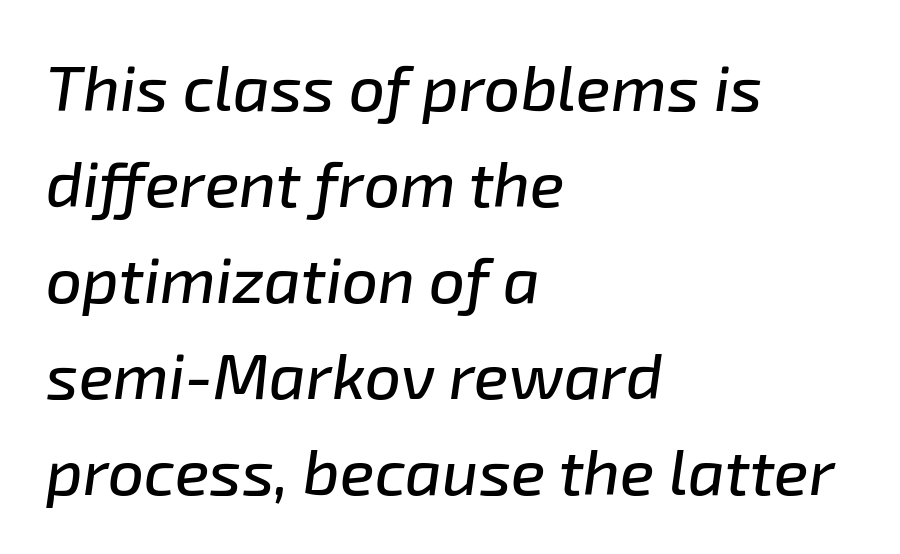
Q: Is the text italic (slanted)? A: Yes, it leans right by about 8 degrees.
Q: Is the text underlined? A: No.
Q: How is the paragraph aligned? A: Left-aligned.
Q: Is the spacing between letters normal or unusually wide? A: Normal.
Q: Is the spacing between lines tight, normal or loose? A: Normal.
Q: Width (condensed, normal, or wide)? A: Normal.
Q: Stroke contrast? A: Low.
Q: x-height? A: Medium.
Q: Monospaced? A: No.
